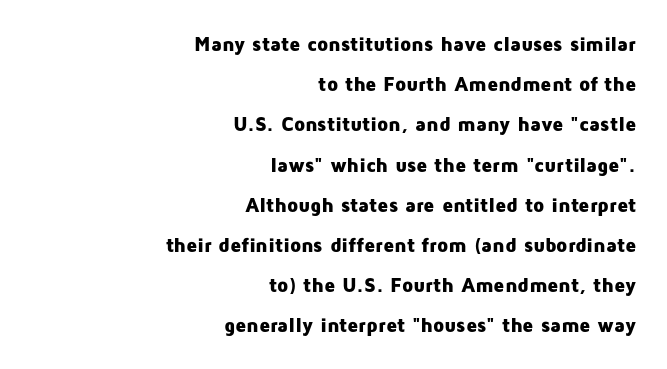
{"italic": "no", "bold": "yes", "underline": "no", "align": "right", "line_spacing": "loose", "line_spacing_ratio": 2.01, "letter_spacing": "normal", "letter_spacing_em": 0.0, "glyph_px": 20}
